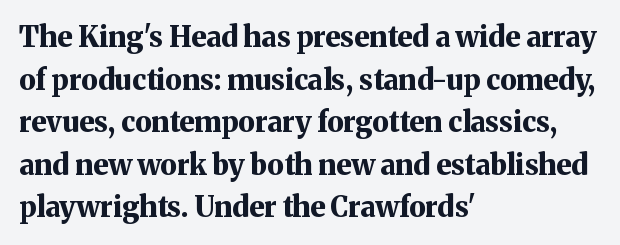
Q: Is the text bold? A: Yes.
Q: Is the text italic (slanted)? A: No, it is upright.
Q: Is the typeface a serif or a sans-serif typeface? A: Serif.
Q: Is the text underlined? A: No.
Q: How is the paragraph aligned? A: Left-aligned.
Q: Is the spacing between letters normal or unusually wide? A: Normal.
Q: Is the spacing between lines tight, normal or loose? A: Normal.
Q: Width (condensed, normal, or wide)? A: Normal.
Q: Stroke contrast? A: Medium.
Q: x-height? A: Medium.
Q: Monospaced? A: No.
